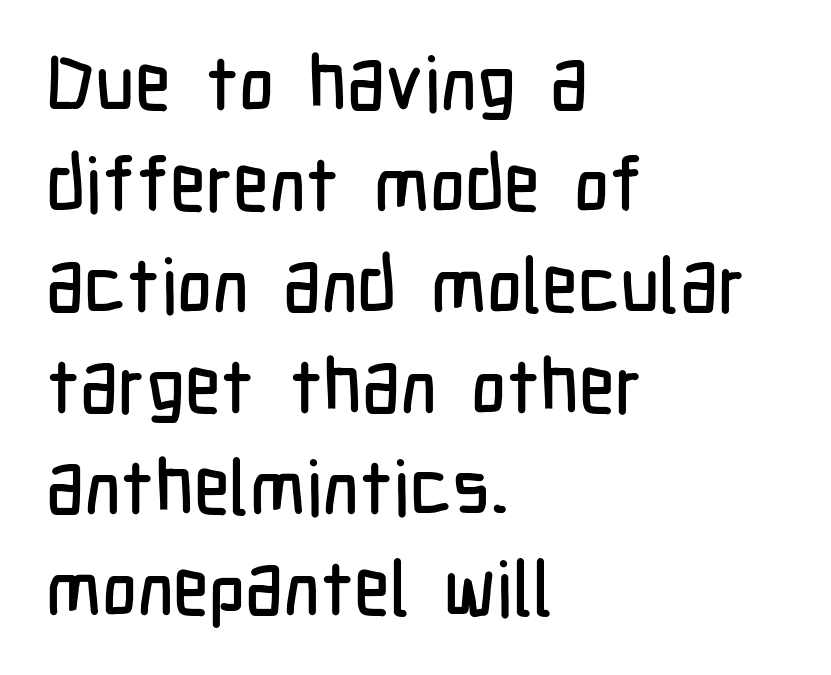
Q: Is the text italic (slanted)? A: No, it is upright.
Q: Is the typeface a serif or a sans-serif typeface? A: Sans-serif.
Q: Is the text underlined? A: No.
Q: How is the paragraph aligned? A: Left-aligned.
Q: Is the spacing between letters normal or unusually wide? A: Normal.
Q: Is the spacing between lines tight, normal or loose? A: Normal.
Q: Width (condensed, normal, or wide)? A: Condensed.
Q: Stroke contrast? A: Low.
Q: x-height? A: Medium.
Q: Monospaced? A: No.
